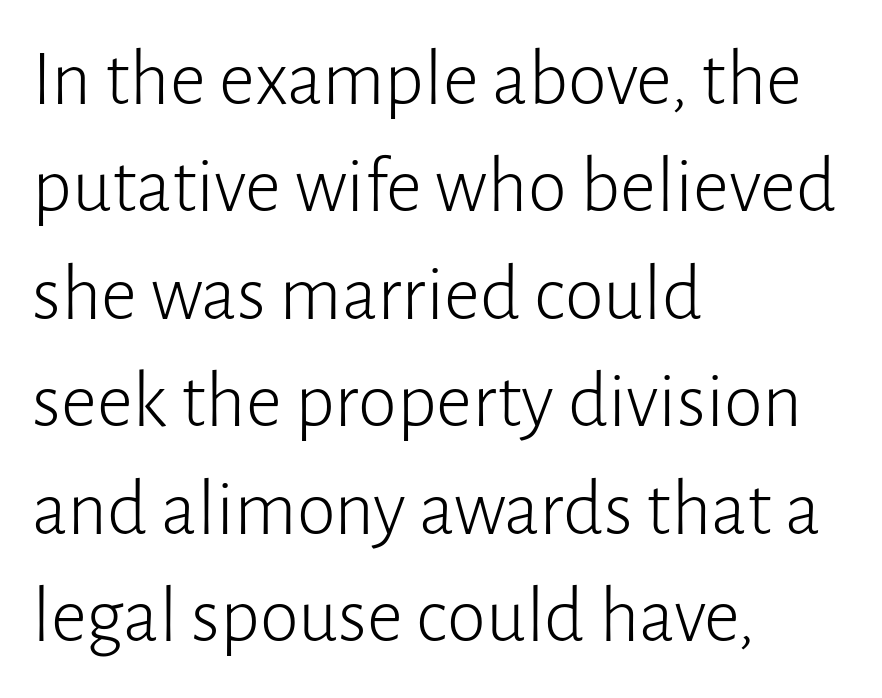
Q: Is the text bold? A: No.
Q: Is the text italic (slanted)? A: No, it is upright.
Q: Is the typeface a serif or a sans-serif typeface? A: Sans-serif.
Q: Is the text underlined? A: No.
Q: How is the paragraph aligned? A: Left-aligned.
Q: Is the spacing between letters normal or unusually wide? A: Normal.
Q: Is the spacing between lines tight, normal or loose? A: Normal.
Q: Width (condensed, normal, or wide)? A: Normal.
Q: Stroke contrast? A: Low.
Q: x-height? A: Medium.
Q: Monospaced? A: No.
